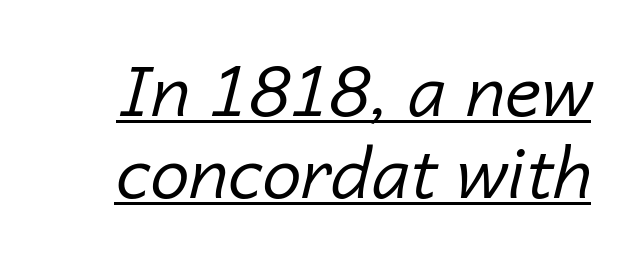
The face used here has a pronounced slope to its letters. Standard letterfit; no display-style spreading of the glyphs. No heavy texture on the line: the type isn't bold. Is this a fixed-width face? No — the glyphs have proportional, varying widths. A rule runs beneath these lines of type.
